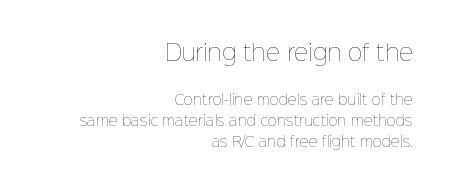
This reads as an unemphasized weight, regular at the heaviest. Notice how the stems are strictly vertical — no italics here. The typesetter chose a ragged-left arrangement here. A normal amount of white space separates one row of letters from the next.
